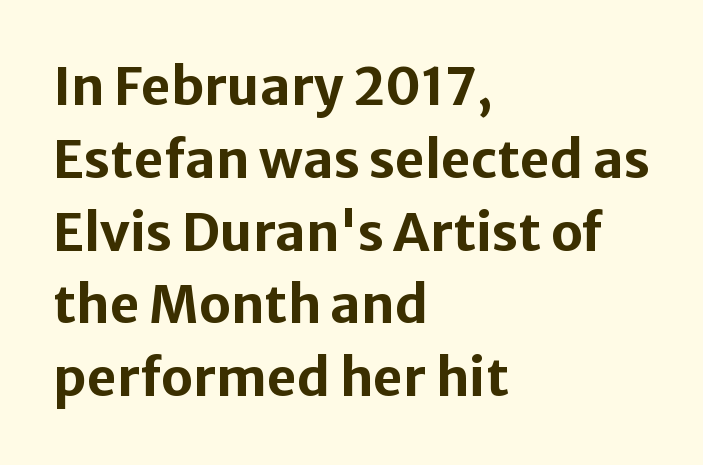
All the whitespace from short lines collects on the right. A typesetter would call this proportional, since set widths differ per character. Is there much room between lines? A standard amount, neither cramped nor airy. Compared with typical body copy, the letter spacing here is the same. Every stem runs plumb, perpendicular to the baseline. These lines carry a lot of weight — the face is fully bold.
